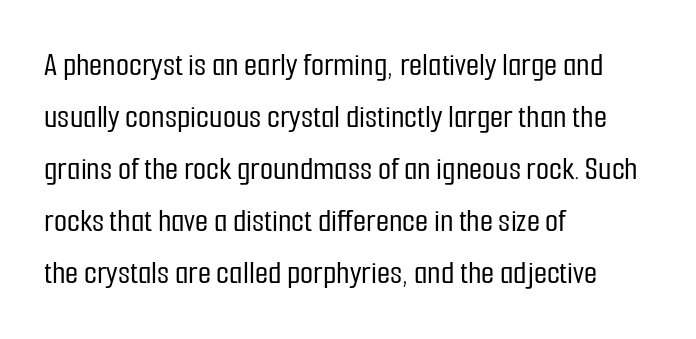
The image shows 34 px condensed sans-serif type, upright; set left-aligned, normal line spacing (1.53x), normal letter spacing, not underlined; low stroke contrast and a medium x-height.
